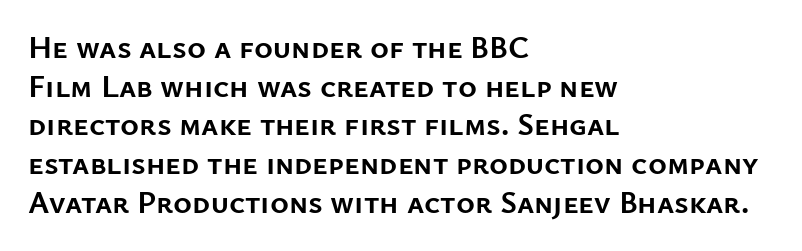
{"serif": "no", "italic": "no", "bold": "yes", "weight": "semibold", "width": "normal", "stroke_contrast": "low", "x_height": "medium", "monospaced": "no", "underline": "no", "align": "left", "line_spacing_ratio": 1.21, "letter_spacing": "normal", "letter_spacing_em": 0.0, "glyph_px": 32}
